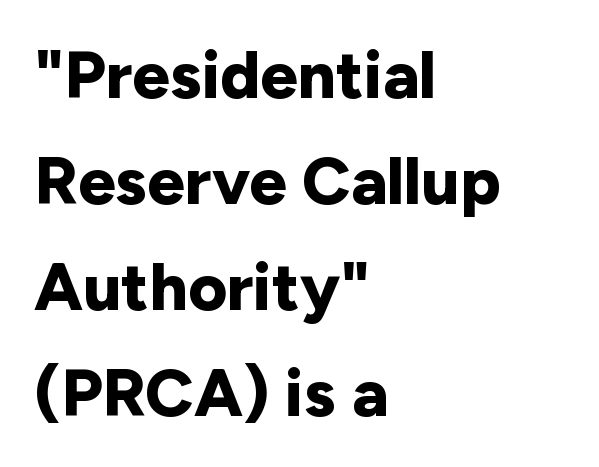
The image shows 67 px bold sans-serif type, upright; set left-aligned, normal line spacing (1.58x), normal letter spacing, not underlined; low stroke contrast and a medium x-height.
